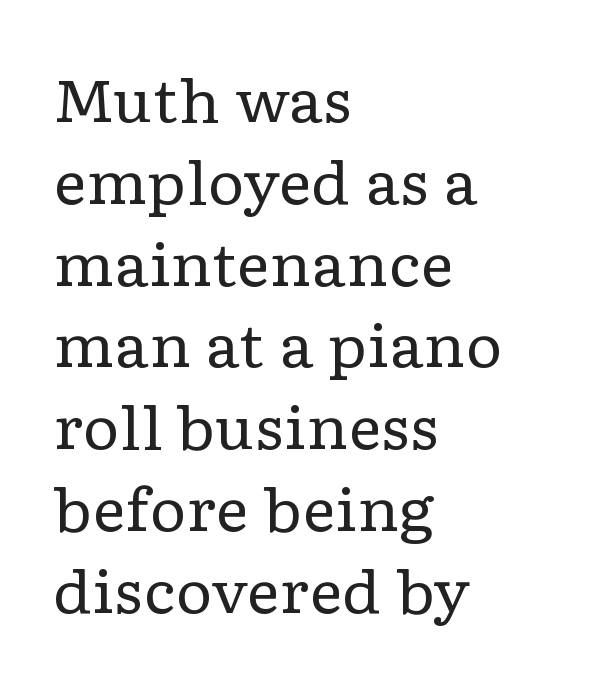
Vertical strokes here are truly vertical. All the whitespace from short lines collects on the right. Weight: regular or lighter. A bare baseline throughout the passage. The vertical gap from one line to the next is medium.
